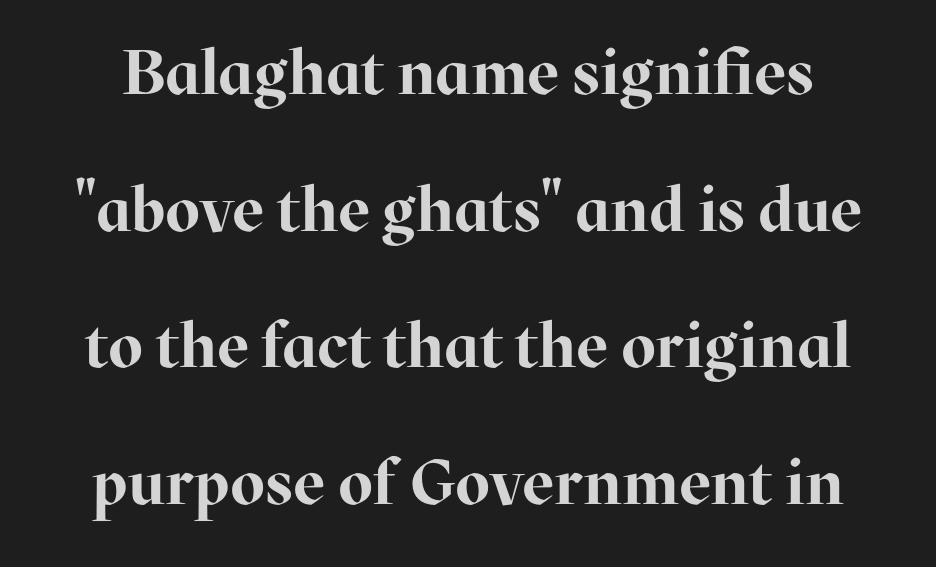
Is this a sans? No — the strokes have serifs. Upright lettering throughout. Thick stems and heavy bowls — unmistakably bold. Here the designer chose a conventional face with non-uniform glyph widths. The passage shown stacks its lines with a broad gap. The line texture is even and compact thanks to regular tracking.
